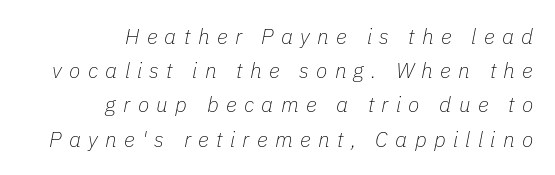
Q: Is the text bold? A: No.
Q: Is the text italic (slanted)? A: Yes, it leans right by about 11 degrees.
Q: Is the text underlined? A: No.
Q: How is the paragraph aligned? A: Right-aligned.
Q: Is the spacing between letters normal or unusually wide? A: Unusually wide.
Q: Is the spacing between lines tight, normal or loose? A: Normal.
